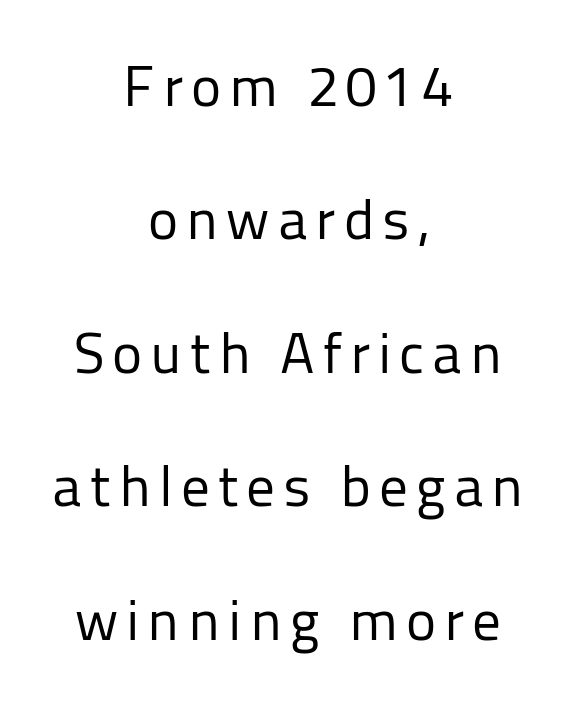
Q: Is the text bold? A: No.
Q: Is the text italic (slanted)? A: No, it is upright.
Q: Is the typeface a serif or a sans-serif typeface? A: Sans-serif.
Q: Is the text underlined? A: No.
Q: How is the paragraph aligned? A: Centered.
Q: Is the spacing between lines tight, normal or loose? A: Loose.
Q: Width (condensed, normal, or wide)? A: Normal.
Q: Stroke contrast? A: Low.
Q: x-height? A: Medium.
Q: Monospaced? A: No.
